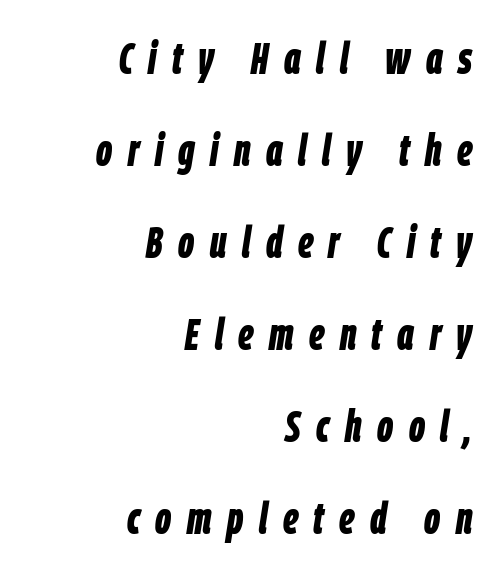
{"italic": "yes", "lean": "right", "slant_degrees": 9, "bold": "yes", "weight": "bold", "width": "condensed", "stroke_contrast": "low", "x_height": "large", "monospaced": "no", "underline": "no", "align": "right", "line_spacing": "loose", "line_spacing_ratio": 2.09, "letter_spacing": "wide", "letter_spacing_em": 0.35, "glyph_px": 44}
